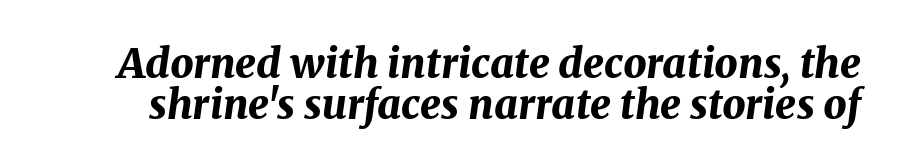
Q: Is the text bold? A: Yes.
Q: Is the text italic (slanted)? A: Yes, it leans right by about 8 degrees.
Q: Is the text underlined? A: No.
Q: Is the spacing between letters normal or unusually wide? A: Normal.
Q: Is the spacing between lines tight, normal or loose? A: Tight.
Q: Width (condensed, normal, or wide)? A: Normal.
Q: Stroke contrast? A: Medium.
Q: x-height? A: Medium.
Q: Monospaced? A: No.
